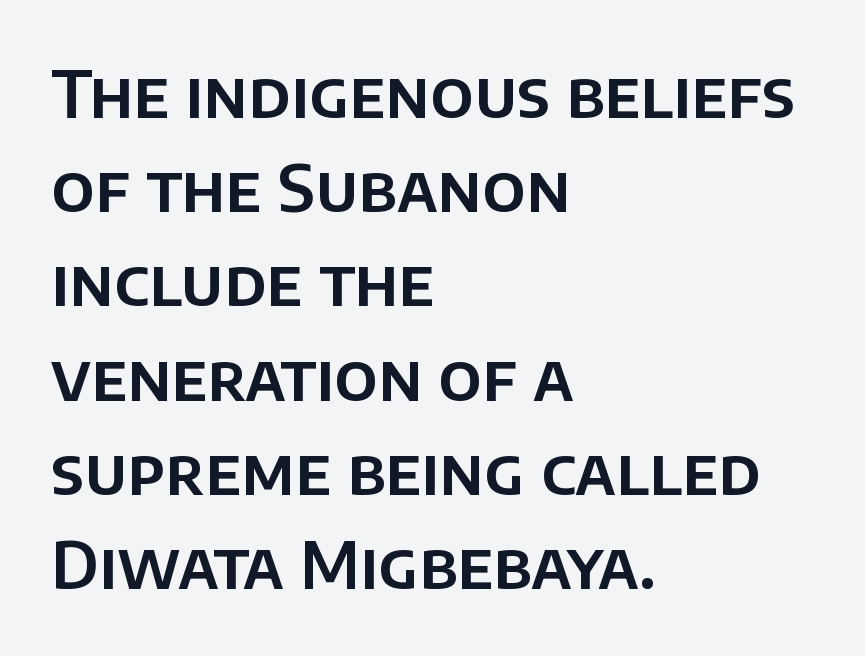
The image shows 65 px sans-serif type, upright; set left-aligned, normal line spacing (1.45x), normal letter spacing, not underlined; low stroke contrast and a large x-height.
